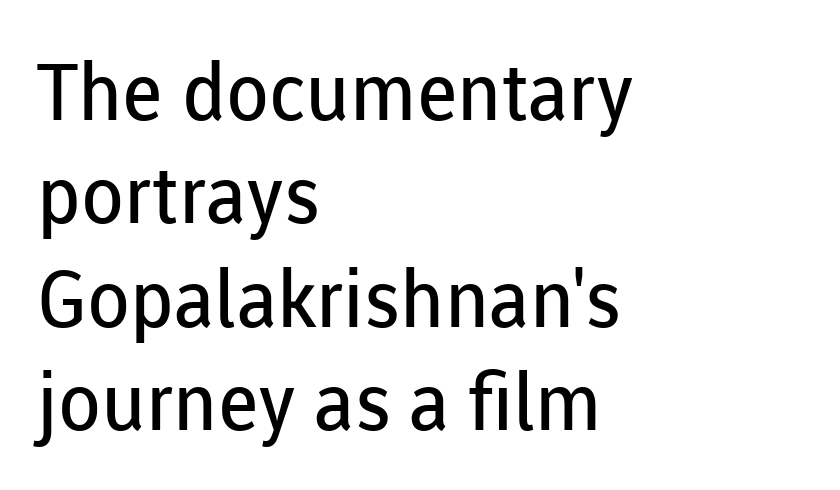
Q: Is the text bold? A: No.
Q: Is the text italic (slanted)? A: No, it is upright.
Q: Is the typeface a serif or a sans-serif typeface? A: Sans-serif.
Q: Is the text underlined? A: No.
Q: How is the paragraph aligned? A: Left-aligned.
Q: Is the spacing between letters normal or unusually wide? A: Normal.
Q: Is the spacing between lines tight, normal or loose? A: Normal.
Q: Width (condensed, normal, or wide)? A: Normal.
Q: Stroke contrast? A: Low.
Q: x-height? A: Medium.
Q: Monospaced? A: No.
